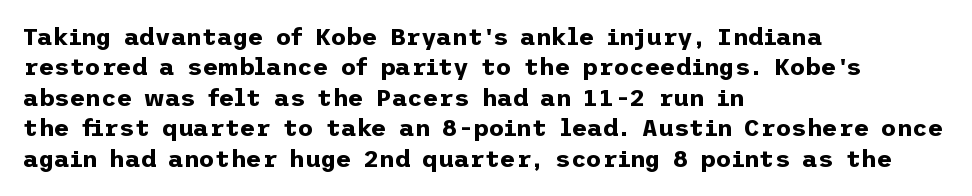
The glyphs are unaccompanied by any horizontal stroke below them. The leading is moderate, giving the passage an even texture. Left-aligned paragraph, ragged on the right. A full-strength bold gives these letters their thick strokes. This sample uses an upright cut, with every glyph sitting square on the baseline.
